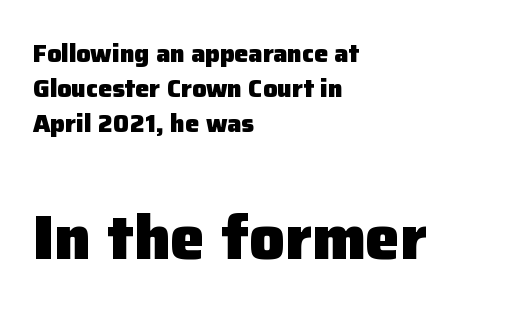
Q: Is the text bold? A: Yes.
Q: Is the text italic (slanted)? A: No, it is upright.
Q: Is the typeface a serif or a sans-serif typeface? A: Sans-serif.
Q: Is the text underlined? A: No.
Q: How is the paragraph aligned? A: Left-aligned.
Q: Is the spacing between letters normal or unusually wide? A: Normal.
Q: Is the spacing between lines tight, normal or loose? A: Normal.
Q: Which block of text is set in a larger size, the first (top) or the second (bottom)? A: The second (bottom) one.
Q: Width (condensed, normal, or wide)? A: Normal.
Q: Stroke contrast? A: Low.
Q: x-height? A: Medium.
Q: Monospaced? A: No.
